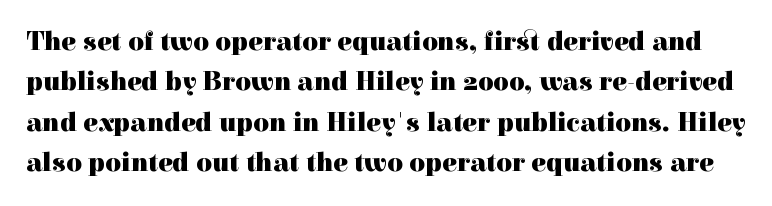
Does the lettering tilt? It doesn't — this is upright. Default kerning and tracking; the words read as compact shapes. The passage shown is emphatically bold. The specimen omits any rule beneath the text block's lines. The passage shown stacks its lines at a standard gap.
